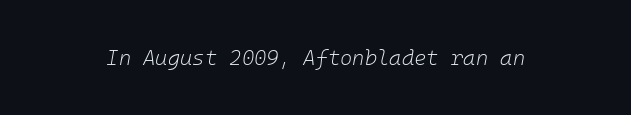
Honestly, the letter spacing is just normal — you wouldn't notice it. The specimen reads as italic at a glance. On a weight scale, this lands at 450 or below. The zone under the glyphs is completely vacant.
